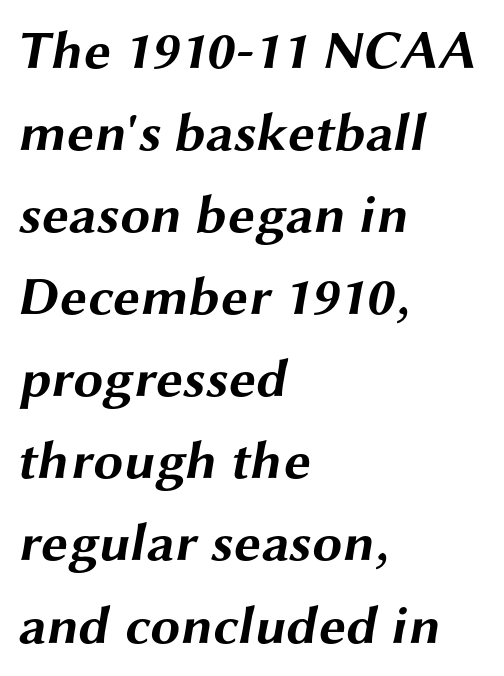
Underlining? Definitely not there. The letters advance in unequal steps, a hallmark of proportional type. The horizontal fit of the characters is conventional and even. The face used here is a sans, in the tradition of grotesques and geometrics. Summary of weight: heavy, a full bold. The rows are spaced the way most documents space them.
